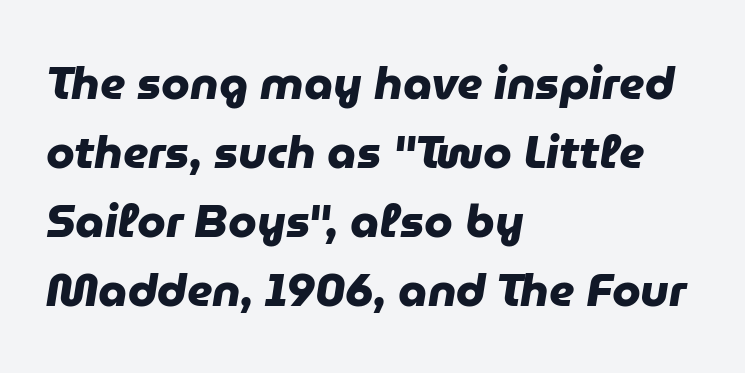
Typeset ragged right — the left edge is the straight one. Words appear dense and cohesive because spacing is normal. Reading down the column, the eye jumps a familiar distance to each next line. Is this a fixed-width face? No — the glyphs have proportional, varying widths. Letters rest on an invisible, unmarked baseline. Pretty heavy lettering here — definitely bold.
